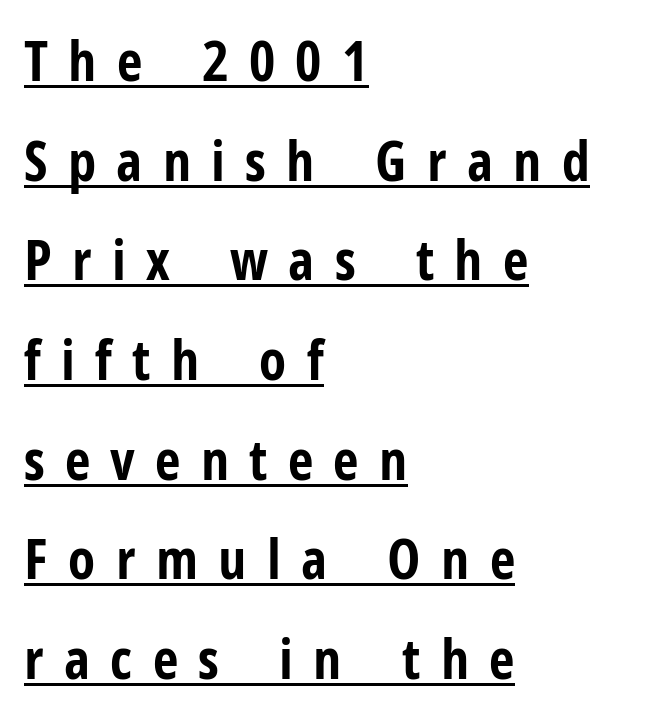
Q: Is the text bold? A: Yes.
Q: Is the text italic (slanted)? A: No, it is upright.
Q: Is the typeface a serif or a sans-serif typeface? A: Sans-serif.
Q: Is the text underlined? A: Yes.
Q: How is the paragraph aligned? A: Left-aligned.
Q: Is the spacing between letters normal or unusually wide? A: Unusually wide.
Q: Width (condensed, normal, or wide)? A: Condensed.
Q: Stroke contrast? A: Low.
Q: x-height? A: Medium.
Q: Monospaced? A: No.
